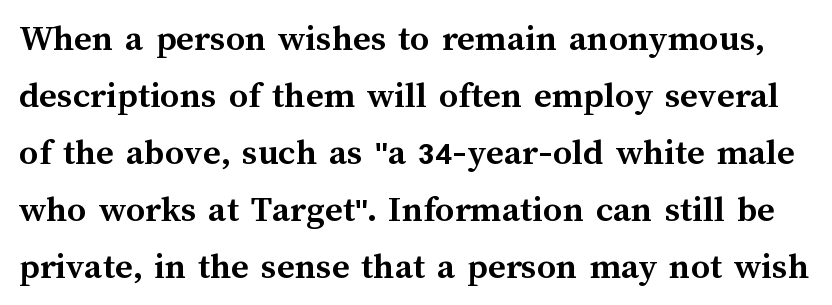
The image shows 38 px semibold type, upright; set normal line spacing (1.5x), normal letter spacing, not underlined; medium stroke contrast and a medium x-height.
